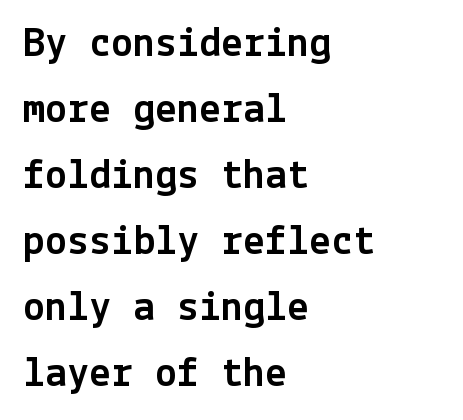
The image shows 44 px sans-serif type, upright; set left-aligned, normal line spacing (1.5x), normal letter spacing, not underlined; a medium x-height.
